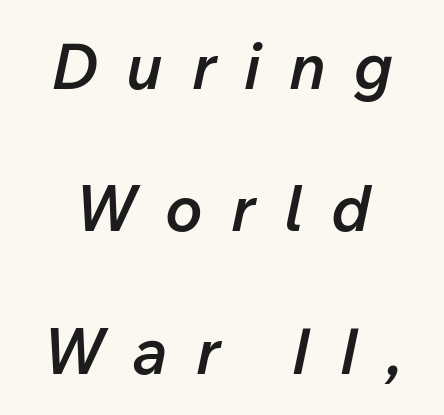
{"italic": "yes", "lean": "right", "slant_degrees": 12, "bold": "semi", "weight": "semibold", "width": "normal", "stroke_contrast": "low", "x_height": "medium", "monospaced": "no", "underline": "no", "line_spacing": "loose", "line_spacing_ratio": 2.26, "letter_spacing": "wide", "letter_spacing_em": 0.45, "glyph_px": 63}
